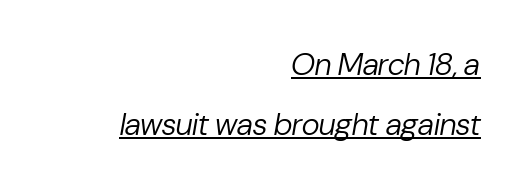
Slanted lettering throughout. Is there much room between lines? Yes — plenty of vertical air separates them. Every row of glyphs terminates at an identical x-position on the right. Weight: in the light-to-regular range. Looks like regular typesetting: each glyph gets only the width it needs. A continuous stroke trails under the words, as in a hyperlink.
